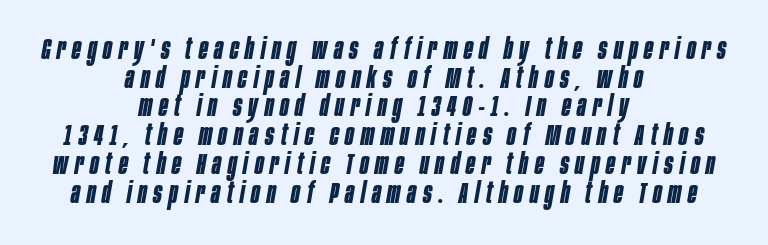
Between one letter and the next there's a generous, obvious gap. The typography opts for an oblique posture over an upright one. Neither beginnings nor endings align; midpoints do. Rows of type sit shoulder to shoulder in the vertical direction. Check the space under the baseline: it is left empty. The font is running at its bold setting.
